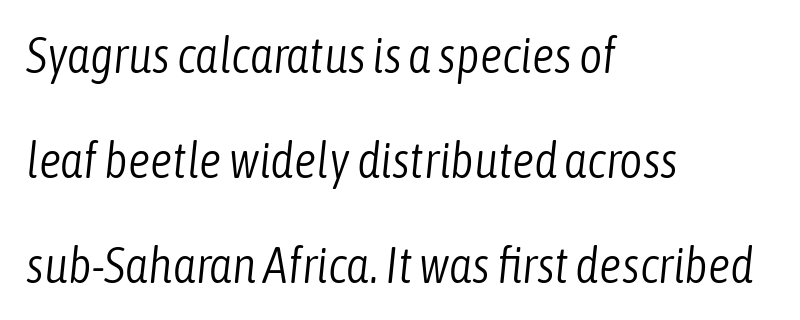
Q: Is the text bold? A: No.
Q: Is the text italic (slanted)? A: Yes, it leans right by about 6 degrees.
Q: Is the text underlined? A: No.
Q: How is the paragraph aligned? A: Left-aligned.
Q: Is the spacing between letters normal or unusually wide? A: Normal.
Q: Is the spacing between lines tight, normal or loose? A: Loose.
Q: Width (condensed, normal, or wide)? A: Condensed.
Q: Stroke contrast? A: Low.
Q: x-height? A: Medium.
Q: Monospaced? A: No.
